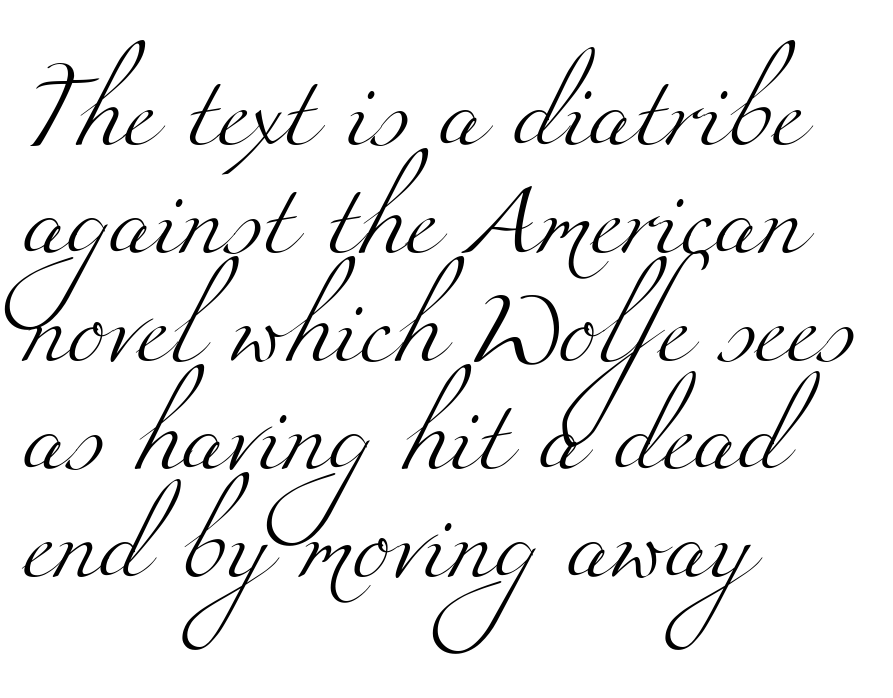
{"bold": "no", "weight": "light", "width": "wide", "stroke_contrast": "medium", "x_height": "small", "monospaced": "no", "underline": "no", "align": "left", "line_spacing": "normal", "line_spacing_ratio": 1.5, "letter_spacing": "normal", "letter_spacing_em": 0.0, "glyph_px": 72}
